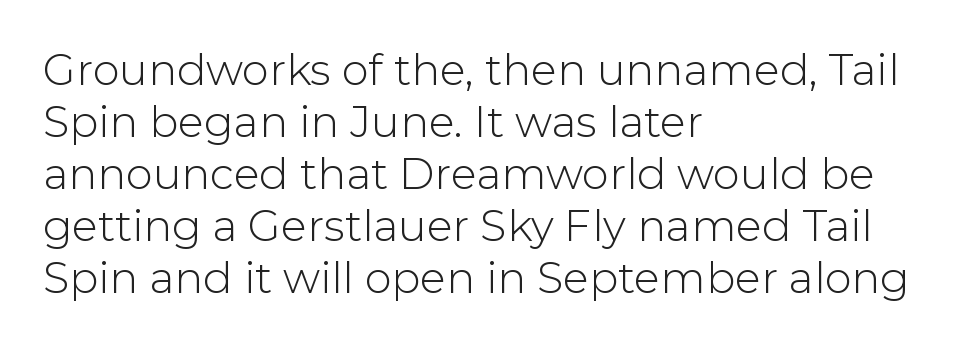
{"serif": "no", "italic": "no", "bold": "no", "weight": "light", "width": "normal", "stroke_contrast": "low", "x_height": "medium", "monospaced": "no", "underline": "no", "align": "left", "line_spacing_ratio": 1.21, "letter_spacing": "normal", "letter_spacing_em": 0.0, "glyph_px": 43}
